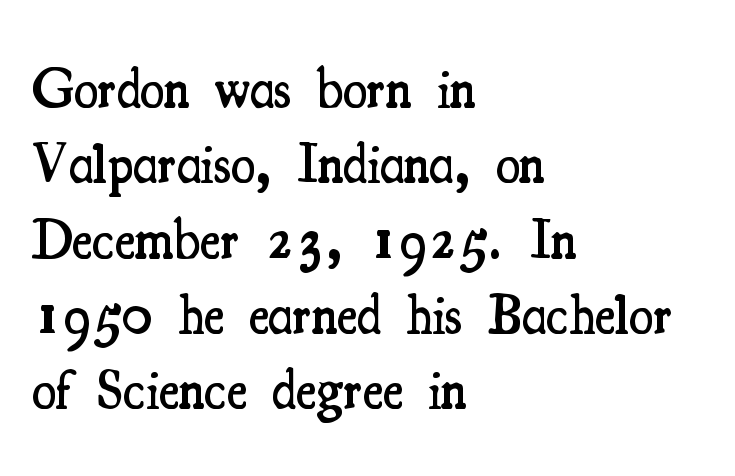
Left-aligned paragraph, ragged on the right. A normal amount of white space separates one row of letters from the next. Inter-character spacing is left at the font's built-in metrics. To sum up the face: it has serifs.
